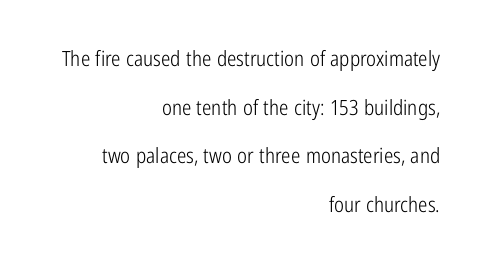
How are the letters spaced? Ordinarily, with no added tracking. Typeset ragged left — the right edge is the straight one. The lines are spread far apart with generous leading. The characters are drawn with everyday or finer stroke widths. Bare-footed words on every line. When letters stand straight like this, we call the style roman or upright.
